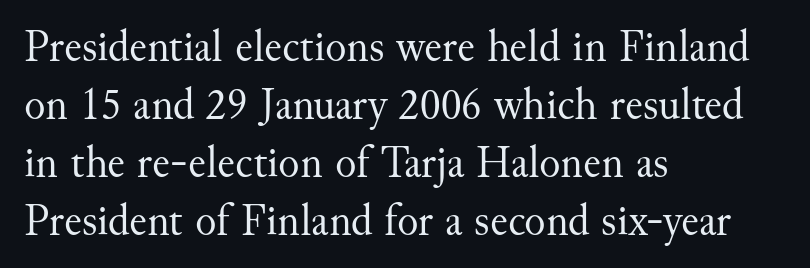
The typesetter chose a ragged-right arrangement here. Does extra space separate the letters? No, they use regular spacing. This rendering employs a face with finishing strokes, i.e., a serif. Stroke mass is kept to a normal reading level or below.
